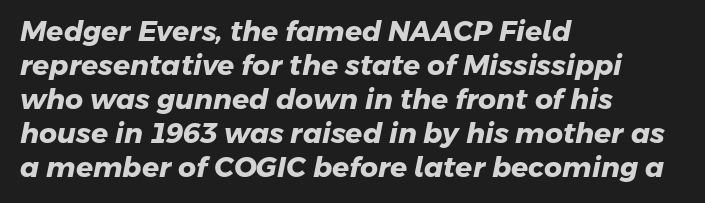
The image shows 28 px heavy sans-serif type; set left-aligned, line spacing 1.21x, normal letter spacing, not underlined; low stroke contrast and a medium x-height.
